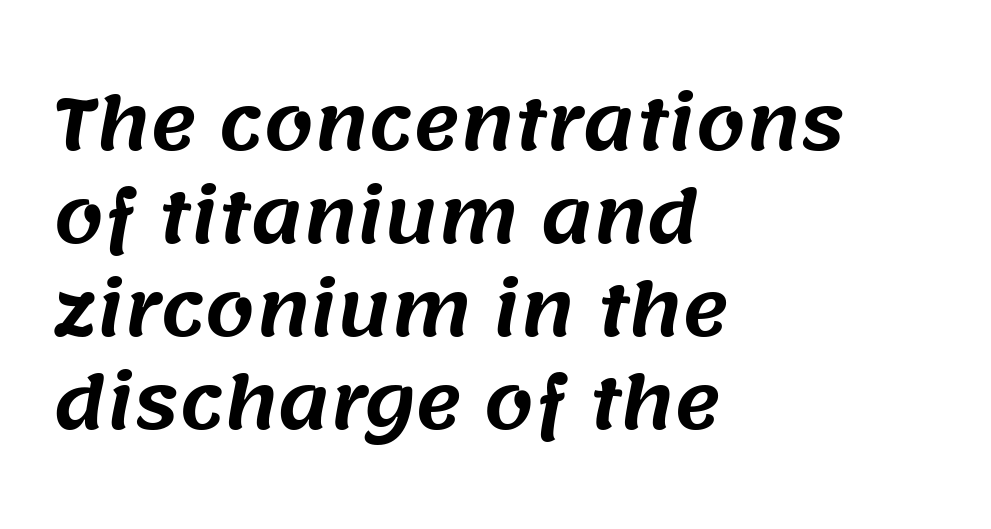
Only glyphs here, with clear space below each row. Regarding leading, the lines here are spaced in the standard way. Caption: multi-line text, flush left, ragged right. This is sans-serif lettering, the kind often seen on screens and signage. Think of a printed novel: that variable character pitch is what you see here. Nobody touched the tracking dial on this one.
